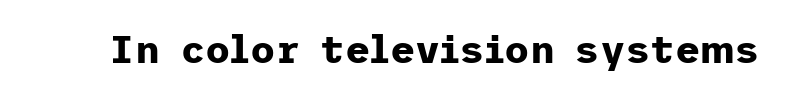
Between one letter and the next there's only the usual sliver of space. Does the type have serifs? No, each stem ends abruptly. Typographic density is high because the face is bold. This is roman type, the default non-slanted kind.
